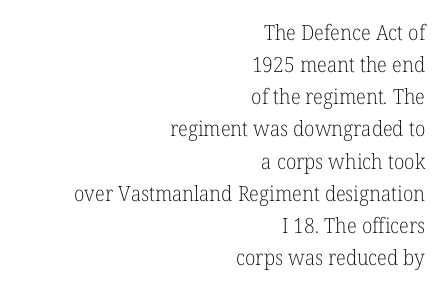
{"italic": "no", "bold": "no", "underline": "no", "align": "right", "line_spacing": "normal", "line_spacing_ratio": 1.53, "letter_spacing": "normal", "letter_spacing_em": 0.0, "glyph_px": 21}
